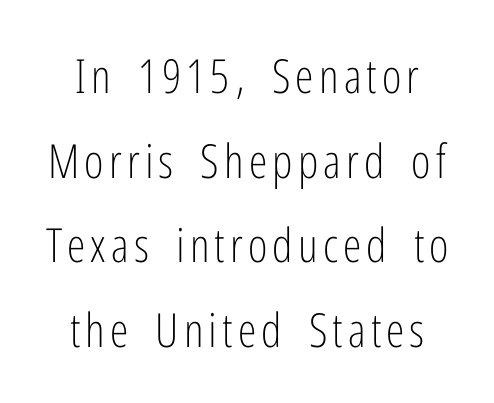
The image shows 47 px light, condensed sans-serif type, upright; set line spacing 1.8x, not underlined; low stroke contrast and a medium x-height.
